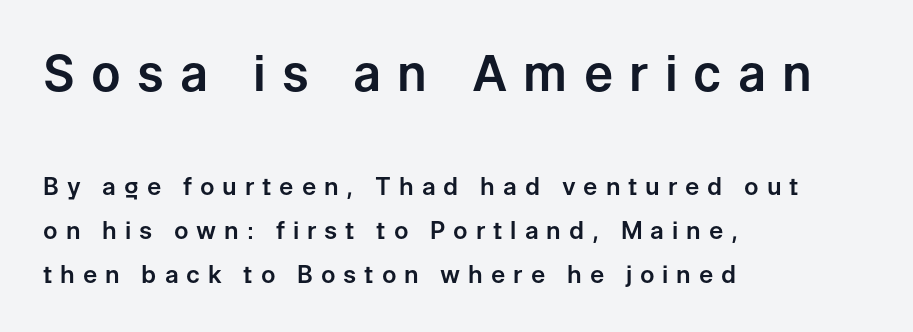
Q: Is the text italic (slanted)? A: No, it is upright.
Q: Is the typeface a serif or a sans-serif typeface? A: Sans-serif.
Q: Is the text underlined? A: No.
Q: How is the paragraph aligned? A: Left-aligned.
Q: Is the spacing between letters normal or unusually wide? A: Unusually wide.
Q: Which block of text is set in a larger size, the first (top) or the second (bottom)? A: The first (top) one.
Q: Width (condensed, normal, or wide)? A: Normal.
Q: Stroke contrast? A: Low.
Q: x-height? A: Medium.
Q: Monospaced? A: No.
